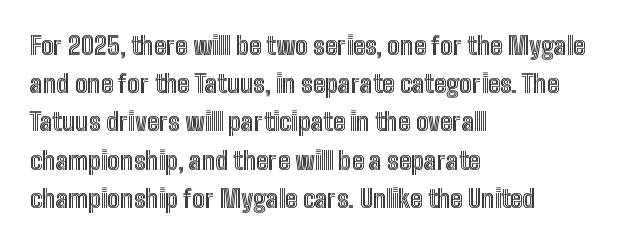
The image shows 25 px text type, upright; set left-aligned, normal line spacing (1.53x), normal letter spacing, not underlined.
